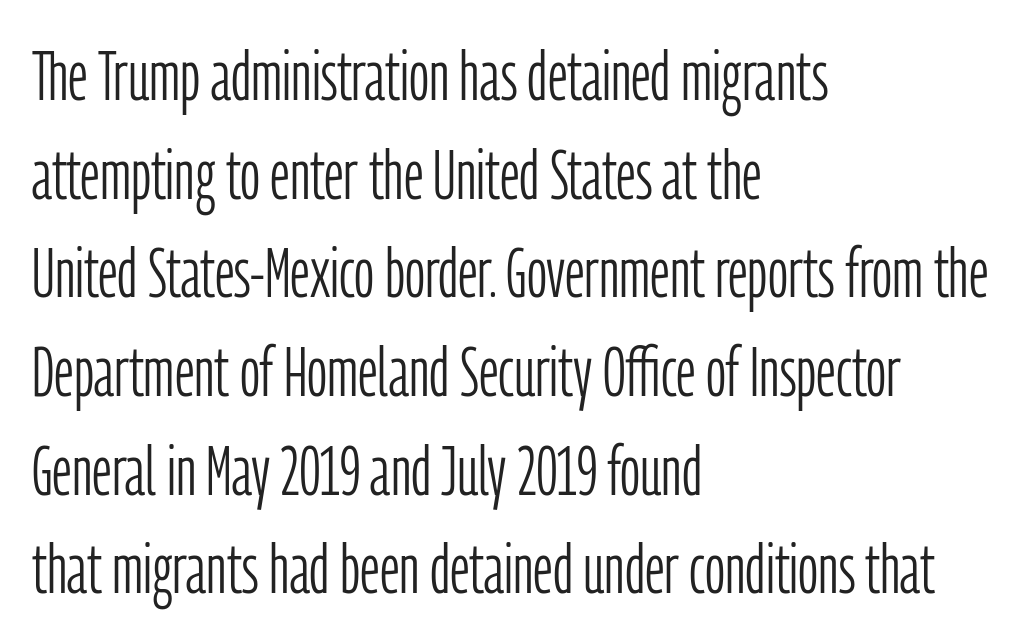
{"serif": "no", "italic": "no", "bold": "no", "weight": "light", "width": "condensed", "stroke_contrast": "low", "x_height": "medium", "monospaced": "no", "underline": "no", "align": "left", "line_spacing": "normal", "line_spacing_ratio": 1.41, "letter_spacing": "normal", "letter_spacing_em": 0.0, "glyph_px": 70}
